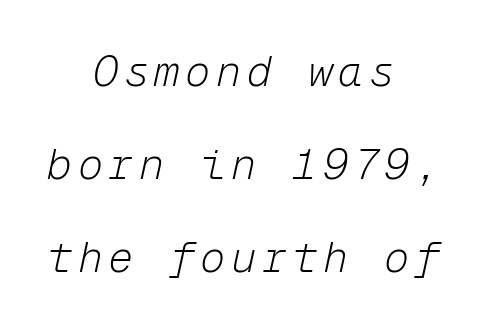
{"italic": "yes", "lean": "right", "slant_degrees": 12, "bold": "no", "weight": "light", "width": "normal", "stroke_contrast": "low", "x_height": "medium", "monospaced": "yes", "underline": "no", "align": "center", "line_spacing": "loose", "line_spacing_ratio": 2.22, "glyph_px": 42}
